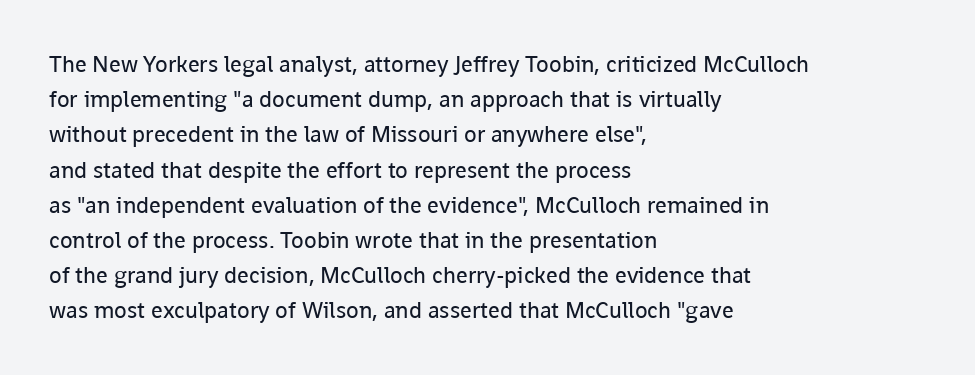
{"italic": "no", "bold": "no", "underline": "no", "align": "left", "line_spacing": "normal", "line_spacing_ratio": 1.53, "letter_spacing": "normal", "letter_spacing_em": 0.0, "glyph_px": 23}
